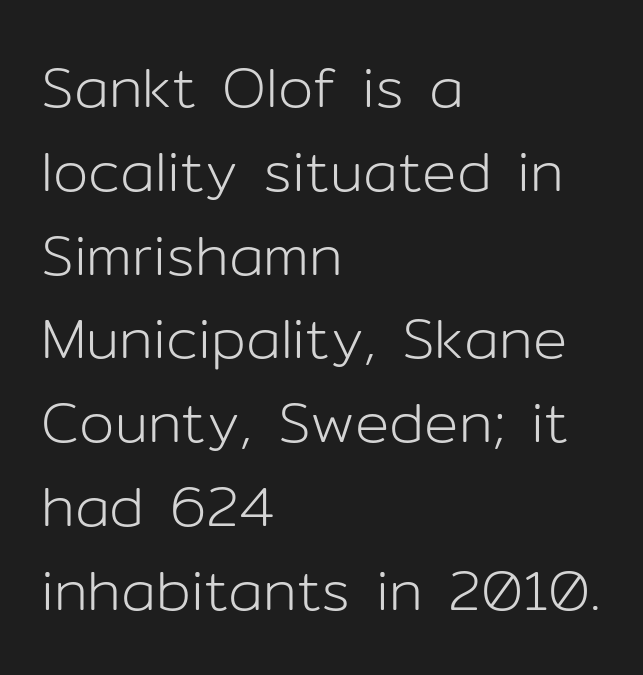
The image shows 57 px light sans-serif type, upright; set left-aligned, normal line spacing (1.47x), normal letter spacing, not underlined; low stroke contrast and a medium x-height.
